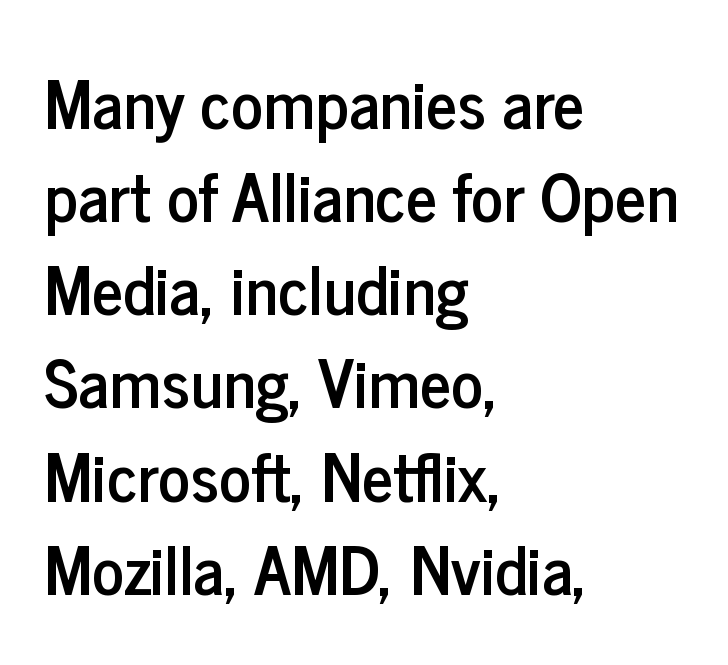
{"serif": "no", "italic": "no", "width": "condensed", "stroke_contrast": "low", "x_height": "medium", "monospaced": "no", "underline": "no", "align": "left", "line_spacing": "normal", "line_spacing_ratio": 1.39, "letter_spacing": "normal", "letter_spacing_em": 0.0, "glyph_px": 67}
